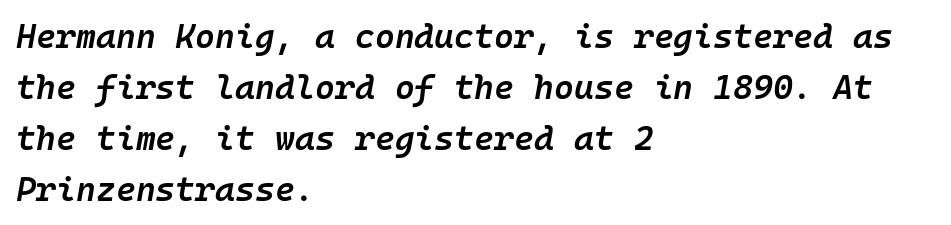
The image shows 34 px semibold type, italic (leaning right), monospaced; set left-aligned, normal line spacing (1.5x), normal letter spacing, not underlined; low stroke contrast and a medium x-height.
